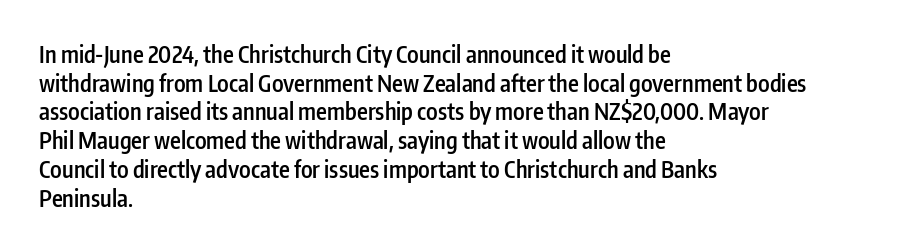
The specimen omits any rule beneath the text block's lines. The type sits square on the baseline with zero lean. This block has exactly the height ordinary leading produces. Does extra space separate the letters? No, they use regular spacing.
